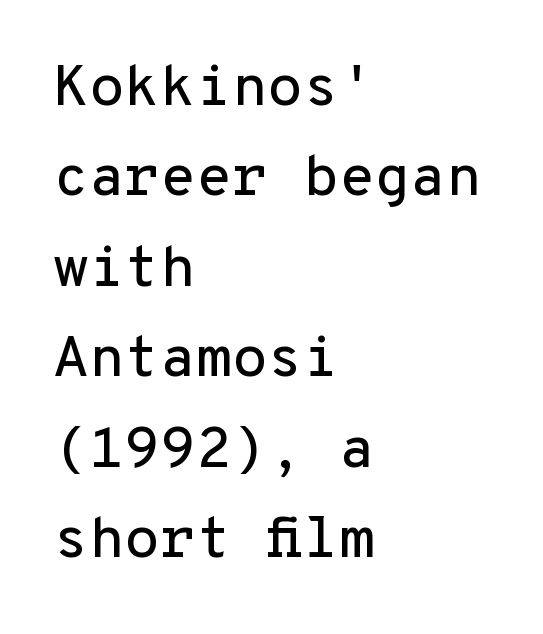
The image shows 58 px sans-serif type, upright, monospaced; set left-aligned, normal line spacing (1.56x), normal letter spacing, not underlined; low stroke contrast and a medium x-height.
